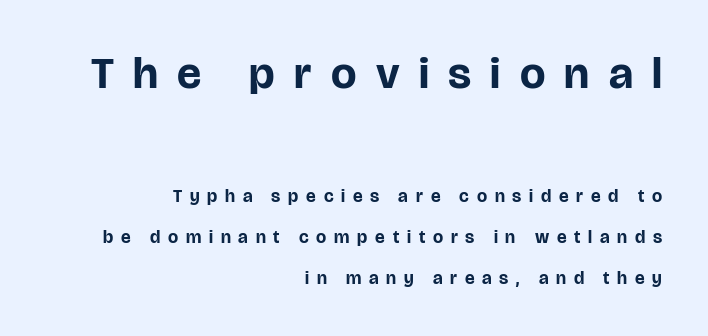
{"serif": "no", "italic": "no", "bold": "yes", "weight": "bold", "width": "normal", "stroke_contrast": "low", "x_height": "large", "monospaced": "no", "underline": "no", "align": "right", "line_spacing": "loose", "line_spacing_ratio": 2.29, "letter_spacing": "wide", "letter_spacing_em": 0.43, "larger_block": "first", "size_ratio": 2.5, "glyph_px": 45}
